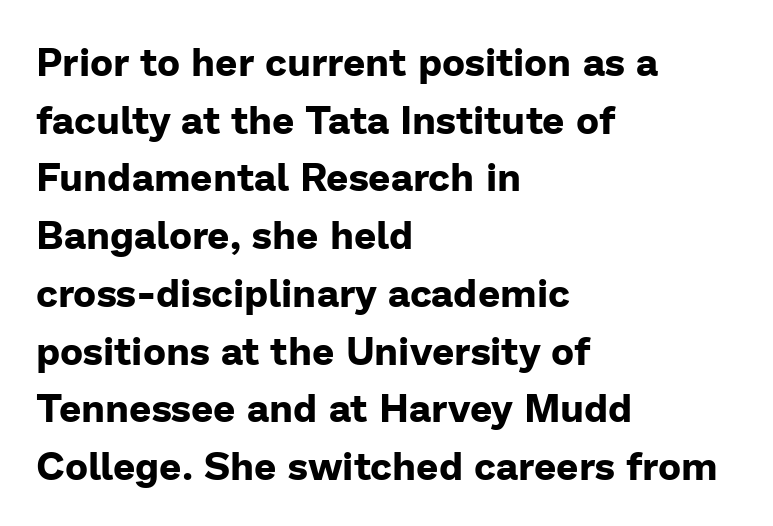
The rendering uses natural spacing where letterforms have individual widths. In terms of letterform style, serifs are entirely absent. Characters remain perfectly vertical along every line. The words here are not underlined. What stands out about the letter spacing? Nothing — it is the standard amount.
